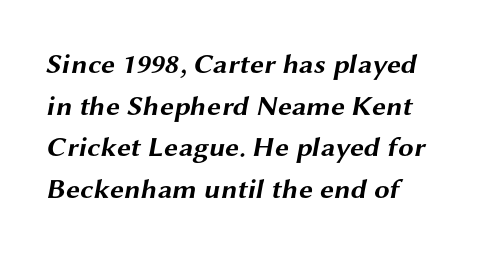
This is heavy type, rendered in bold. Where is the straight margin? On the left. The face used here is proportionally spaced, like ordinary book or web type. Honestly, the letter spacing is just normal — you wouldn't notice it.
